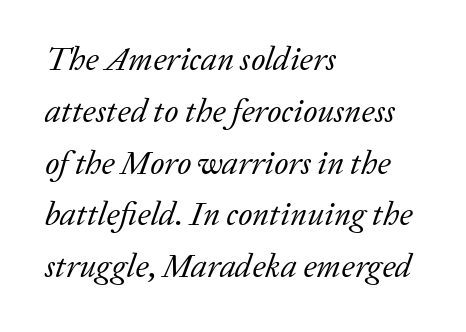
{"serif": "yes", "italic": "yes", "lean": "right", "slant_degrees": 20, "bold": "no", "weight": "regular", "width": "normal", "stroke_contrast": "low", "x_height": "medium", "monospaced": "no", "underline": "no", "align": "left", "line_spacing": "normal", "line_spacing_ratio": 1.57, "letter_spacing": "normal", "letter_spacing_em": 0.0, "glyph_px": 33}
